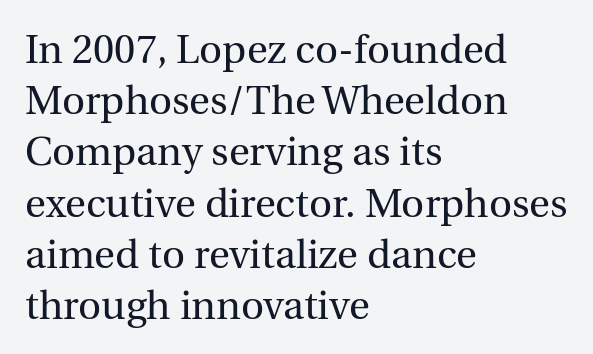
Q: Is the text bold? A: No.
Q: Is the text italic (slanted)? A: No, it is upright.
Q: Is the typeface a serif or a sans-serif typeface? A: Serif.
Q: Is the text underlined? A: No.
Q: How is the paragraph aligned? A: Left-aligned.
Q: Is the spacing between letters normal or unusually wide? A: Normal.
Q: Is the spacing between lines tight, normal or loose? A: Normal.
Q: Width (condensed, normal, or wide)? A: Normal.
Q: x-height? A: Medium.
Q: Monospaced? A: No.
